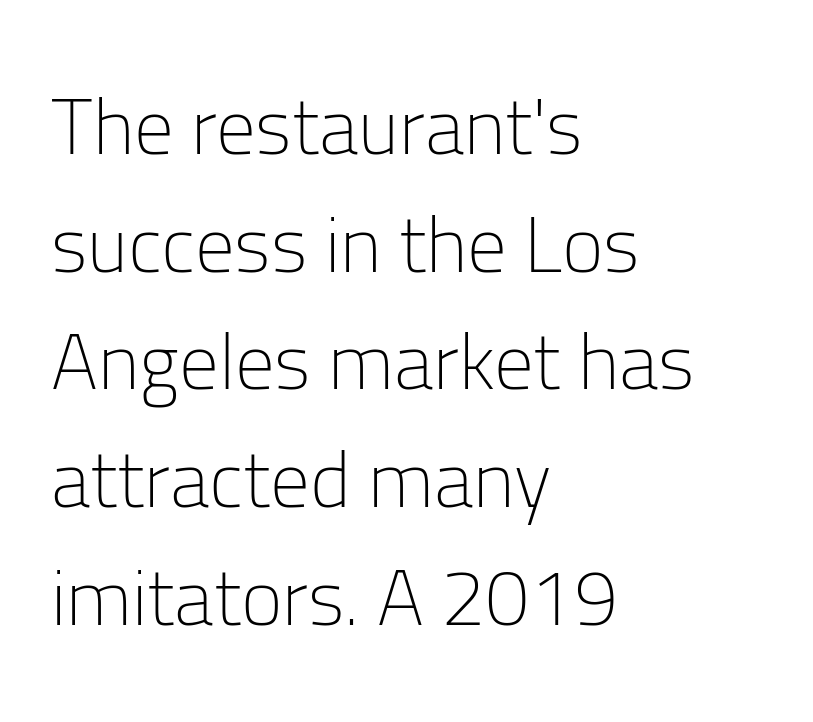
The image shows 79 px light sans-serif type, upright; set left-aligned, normal line spacing (1.49x), normal letter spacing, not underlined; low stroke contrast and a medium x-height.
